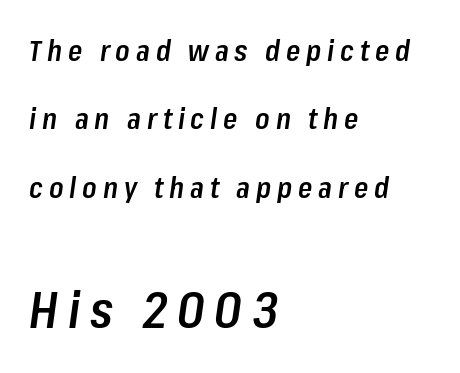
Q: Is the text bold? A: Semi-bold.
Q: Is the text italic (slanted)? A: Yes, it leans right by about 8 degrees.
Q: Is the text underlined? A: No.
Q: How is the paragraph aligned? A: Left-aligned.
Q: Is the spacing between letters normal or unusually wide? A: Unusually wide.
Q: Is the spacing between lines tight, normal or loose? A: Loose.
Q: Which block of text is set in a larger size, the first (top) or the second (bottom)? A: The second (bottom) one.
Q: Width (condensed, normal, or wide)? A: Condensed.
Q: Stroke contrast? A: Low.
Q: x-height? A: Medium.
Q: Monospaced? A: No.
